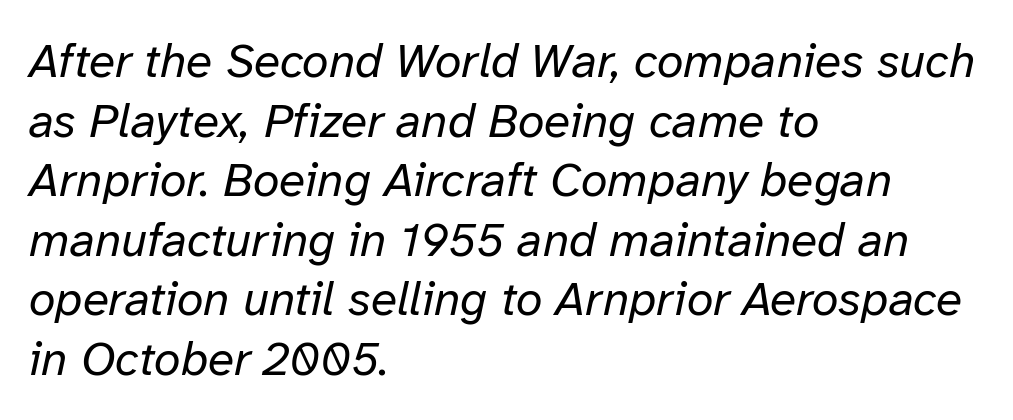
{"italic": "yes", "lean": "right", "slant_degrees": 12, "bold": "no", "weight": "regular", "width": "normal", "stroke_contrast": "low", "x_height": "medium", "monospaced": "no", "underline": "no", "align": "left", "line_spacing_ratio": 1.24, "letter_spacing": "normal", "letter_spacing_em": 0.0, "glyph_px": 48}
